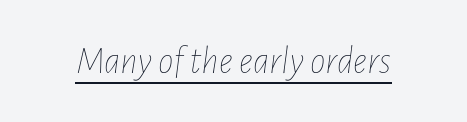
Q: Is the text bold? A: No.
Q: Is the text italic (slanted)? A: Yes, it leans right by about 7 degrees.
Q: Is the text underlined? A: Yes.
Q: Is the spacing between letters normal or unusually wide? A: Normal.
Q: Width (condensed, normal, or wide)? A: Condensed.
Q: Stroke contrast? A: Low.
Q: x-height? A: Medium.
Q: Monospaced? A: No.
